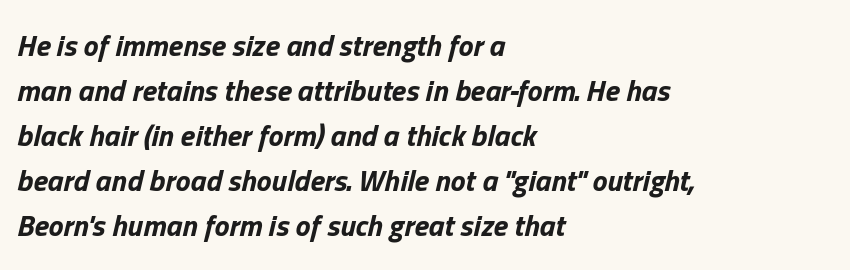
The image shows 30 px bold type, italic (leaning right); set left-aligned, normal line spacing (1.5x), normal letter spacing, not underlined; low stroke contrast and a medium x-height.
